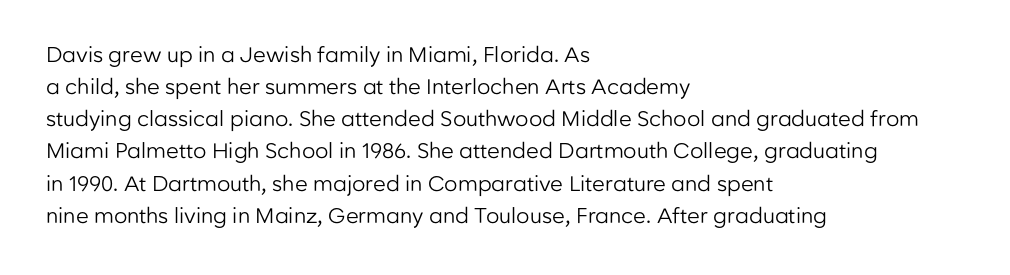
{"italic": "no", "bold": "no", "underline": "no", "align": "left", "line_spacing": "normal", "line_spacing_ratio": 1.53, "letter_spacing": "normal", "letter_spacing_em": 0.0, "glyph_px": 21}
